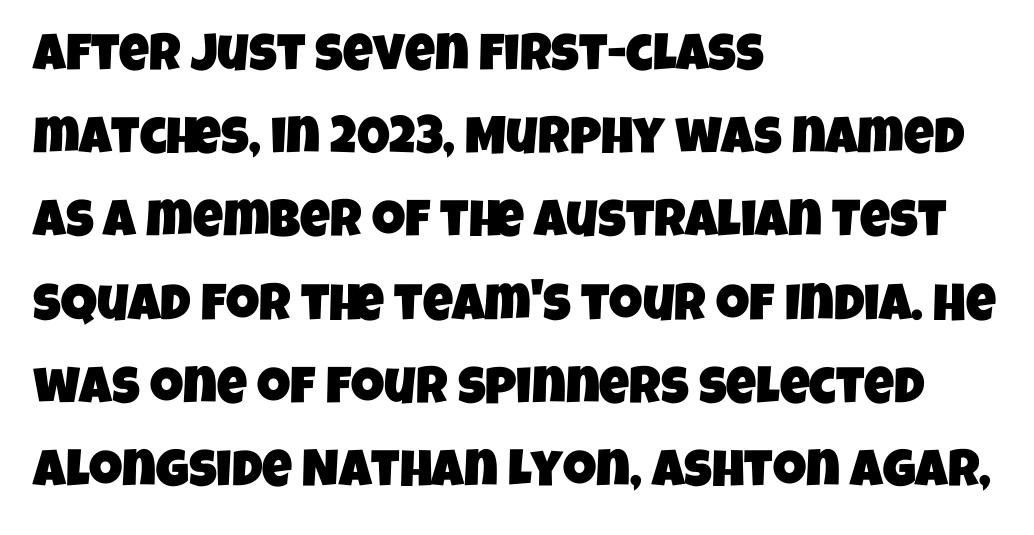
{"serif": "no", "width": "condensed", "stroke_contrast": "low", "x_height": "large", "monospaced": "no", "underline": "no", "align": "left", "line_spacing": "normal", "line_spacing_ratio": 1.6, "letter_spacing": "normal", "letter_spacing_em": 0.0, "glyph_px": 52}
